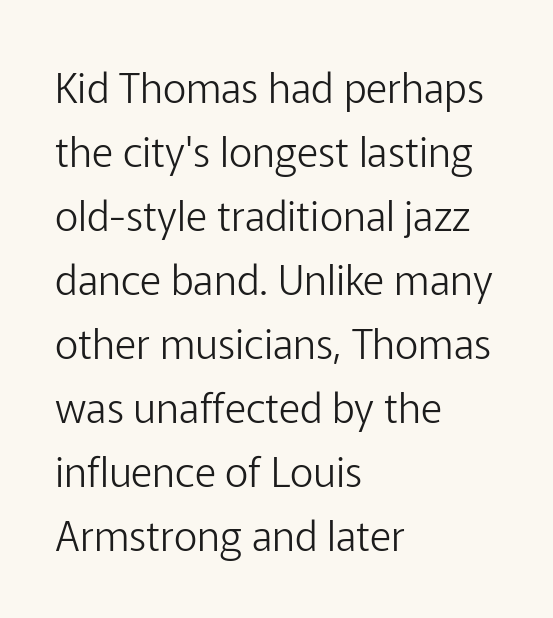
The image shows 41 px light sans-serif type, upright; set left-aligned, normal line spacing (1.56x), normal letter spacing, not underlined; low stroke contrast and a medium x-height.
